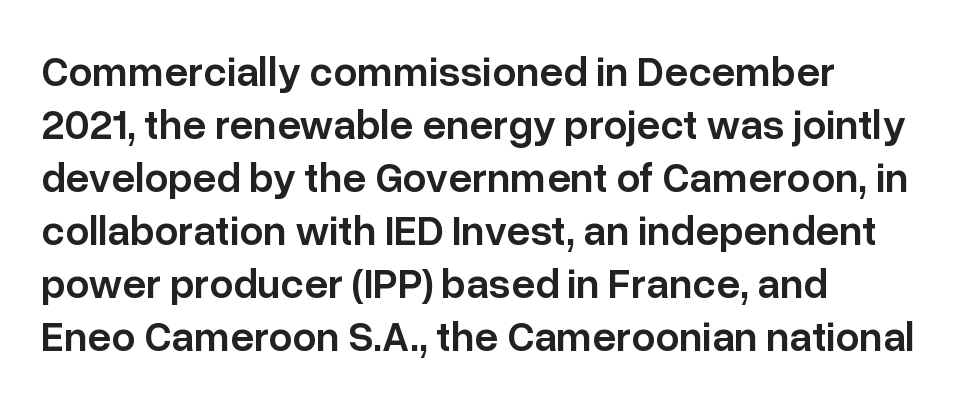
{"serif": "no", "italic": "no", "bold": "semi", "weight": "semibold", "width": "normal", "stroke_contrast": "low", "x_height": "medium", "monospaced": "no", "underline": "no", "align": "left", "line_spacing": "normal", "line_spacing_ratio": 1.26, "letter_spacing": "normal", "letter_spacing_em": 0.0, "glyph_px": 42}
